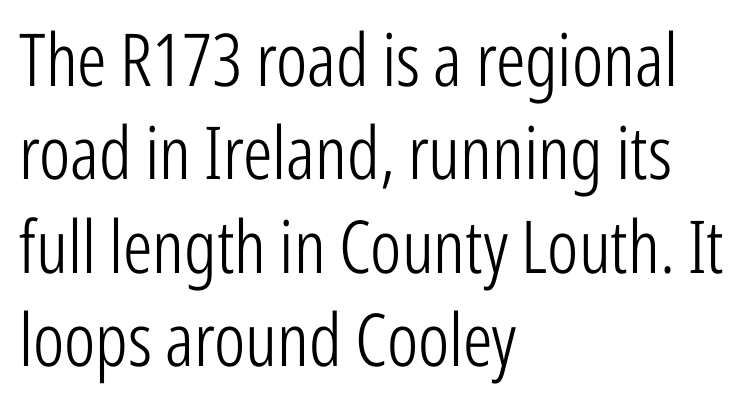
The image shows 73 px light, condensed sans-serif type, upright; set left-aligned, normal line spacing (1.28x), normal letter spacing, not underlined; low stroke contrast and a medium x-height.
